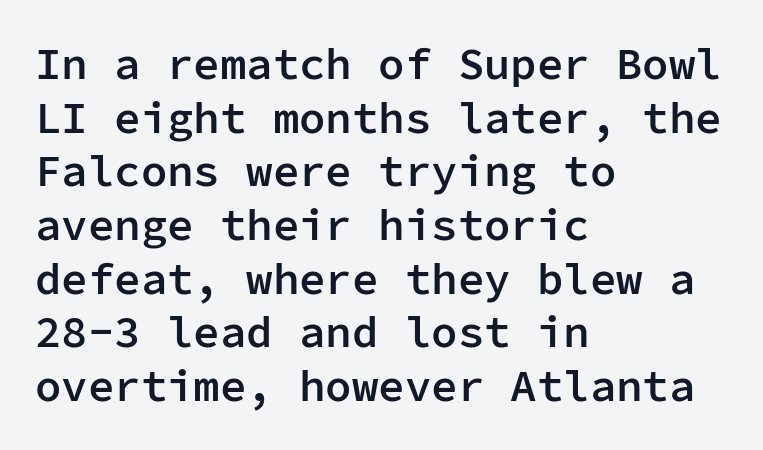
Q: Is the text bold? A: Semi-bold.
Q: Is the text italic (slanted)? A: No, it is upright.
Q: Is the typeface a serif or a sans-serif typeface? A: Sans-serif.
Q: Is the text underlined? A: No.
Q: How is the paragraph aligned? A: Left-aligned.
Q: Is the spacing between letters normal or unusually wide? A: Normal.
Q: Width (condensed, normal, or wide)? A: Normal.
Q: Stroke contrast? A: Low.
Q: x-height? A: Medium.
Q: Monospaced? A: Yes.
